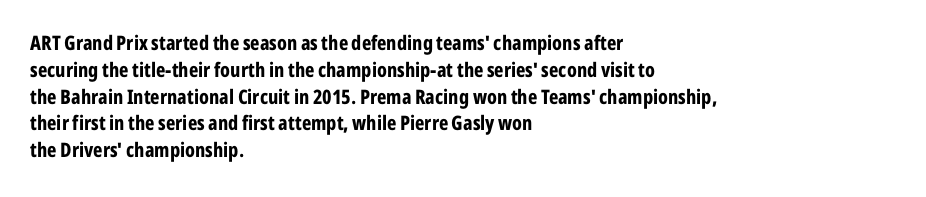
{"italic": "no", "bold": "yes", "underline": "no", "align": "left", "line_spacing": "normal", "line_spacing_ratio": 1.34, "letter_spacing": "normal", "letter_spacing_em": 0.0, "glyph_px": 20}
